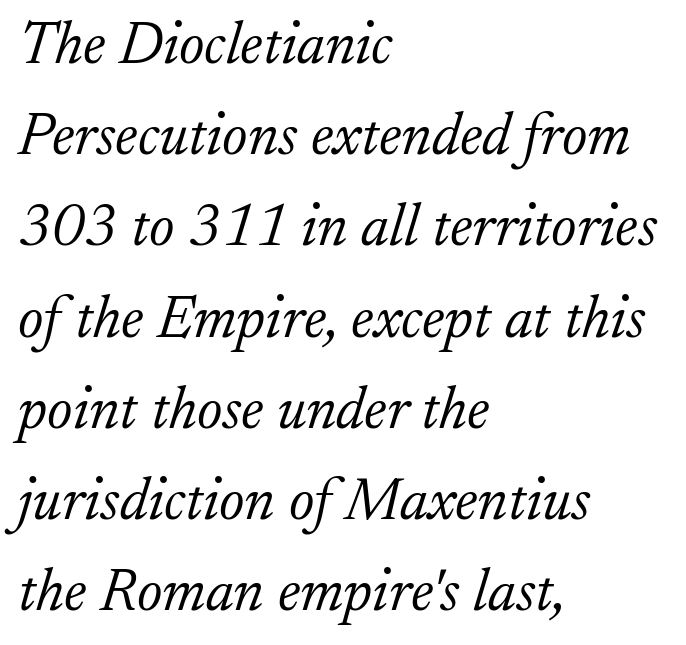
Q: Is the text bold? A: No.
Q: Is the text italic (slanted)? A: Yes, it leans right by about 17 degrees.
Q: Is the typeface a serif or a sans-serif typeface? A: Serif.
Q: Is the text underlined? A: No.
Q: How is the paragraph aligned? A: Left-aligned.
Q: Is the spacing between letters normal or unusually wide? A: Normal.
Q: Is the spacing between lines tight, normal or loose? A: Normal.
Q: Width (condensed, normal, or wide)? A: Normal.
Q: Stroke contrast? A: Low.
Q: x-height? A: Small.
Q: Monospaced? A: No.
